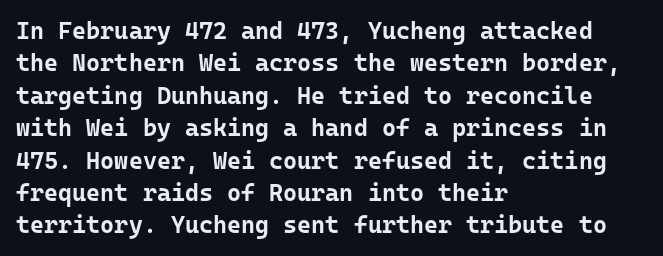
Whoever set this chose a conventional vertical rhythm. Emphasis by weight is at full strength: bold. The setting favours the left margin, as ordinary paragraphs usually do. Glance below the letters and you will spot only blank space. Rendered with straight, roman letterforms.
